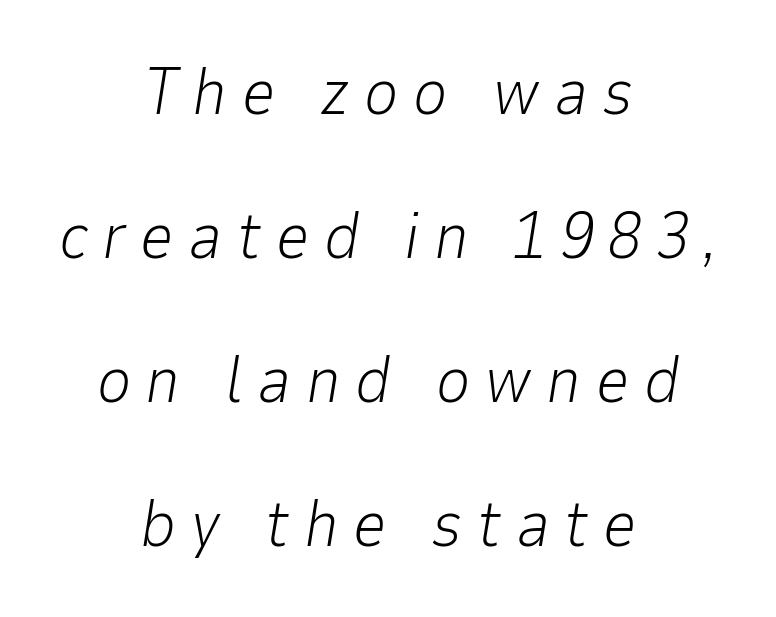
Q: Is the text bold? A: No.
Q: Is the text italic (slanted)? A: Yes, it leans right by about 9 degrees.
Q: Is the text underlined? A: No.
Q: How is the paragraph aligned? A: Centered.
Q: Is the spacing between letters normal or unusually wide? A: Unusually wide.
Q: Is the spacing between lines tight, normal or loose? A: Loose.
Q: Width (condensed, normal, or wide)? A: Normal.
Q: Stroke contrast? A: Low.
Q: x-height? A: Medium.
Q: Monospaced? A: No.
